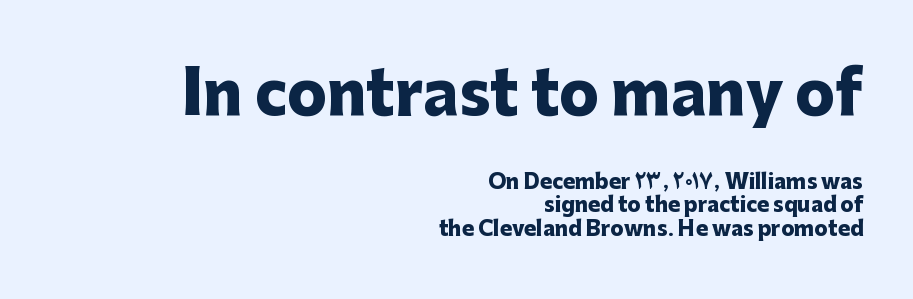
Q: Is the text bold? A: Yes.
Q: Is the text italic (slanted)? A: No, it is upright.
Q: Is the typeface a serif or a sans-serif typeface? A: Sans-serif.
Q: Is the text underlined? A: No.
Q: How is the paragraph aligned? A: Right-aligned.
Q: Is the spacing between letters normal or unusually wide? A: Normal.
Q: Which block of text is set in a larger size, the first (top) or the second (bottom)? A: The first (top) one.
Q: Width (condensed, normal, or wide)? A: Normal.
Q: Stroke contrast? A: Low.
Q: x-height? A: Medium.
Q: Monospaced? A: No.
